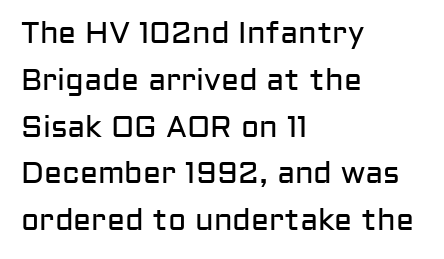
These lines are composed in type without serifs. Where is the straight margin? On the left. One glance says typical: line gaps are just what's usual. This is not heavy type; no bold has been used. Students, note that the glyphs here touch the page at normal intervals. The space beneath each line is pristine and unruled.
